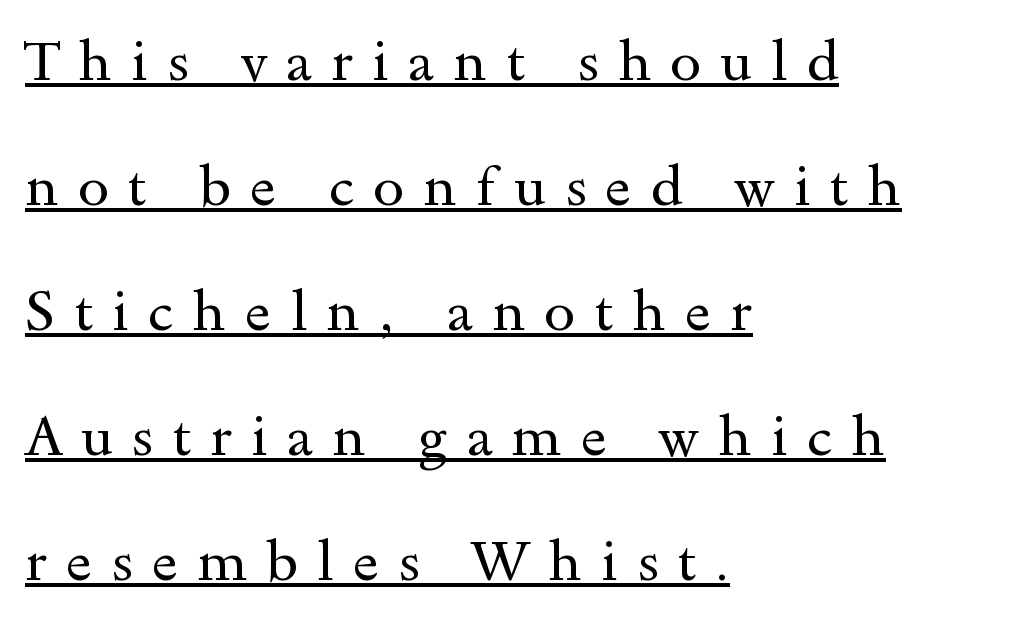
Q: Is the text bold? A: No.
Q: Is the text italic (slanted)? A: No, it is upright.
Q: Is the typeface a serif or a sans-serif typeface? A: Serif.
Q: Is the text underlined? A: Yes.
Q: How is the paragraph aligned? A: Left-aligned.
Q: Is the spacing between letters normal or unusually wide? A: Unusually wide.
Q: Is the spacing between lines tight, normal or loose? A: Loose.
Q: Width (condensed, normal, or wide)? A: Wide.
Q: x-height? A: Small.
Q: Monospaced? A: No.
